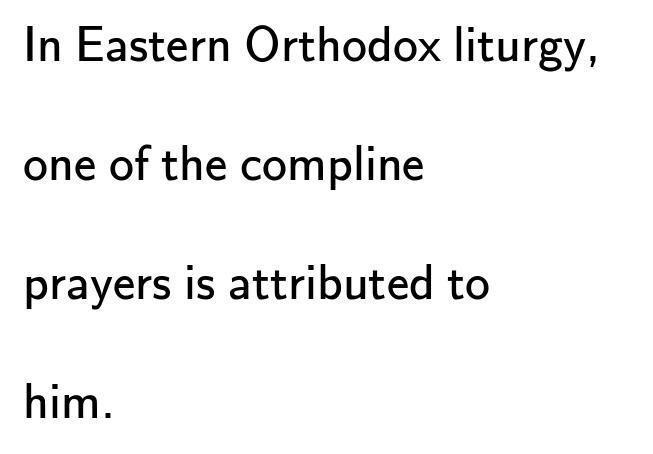
{"serif": "no", "italic": "no", "bold": "no", "weight": "regular", "width": "normal", "stroke_contrast": "low", "x_height": "small", "monospaced": "no", "underline": "no", "align": "left", "line_spacing": "loose", "line_spacing_ratio": 2.38, "letter_spacing": "normal", "letter_spacing_em": 0.0, "glyph_px": 50}
